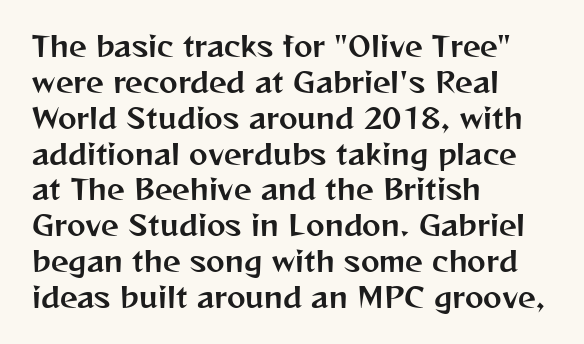
The image shows 28 px sans-serif type, upright; set left-aligned, normal line spacing (1.28x), normal letter spacing, not underlined; medium stroke contrast and a medium x-height.
